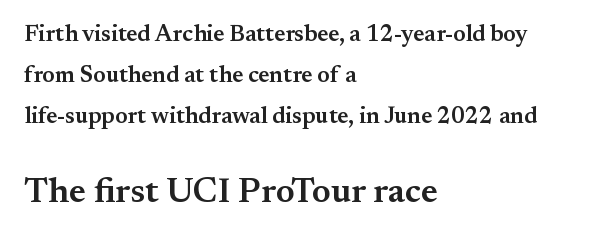
Q: Is the text bold? A: Semi-bold.
Q: Is the text italic (slanted)? A: No, it is upright.
Q: Is the typeface a serif or a sans-serif typeface? A: Serif.
Q: Is the text underlined? A: No.
Q: How is the paragraph aligned? A: Left-aligned.
Q: Is the spacing between letters normal or unusually wide? A: Normal.
Q: Which block of text is set in a larger size, the first (top) or the second (bottom)? A: The second (bottom) one.
Q: Width (condensed, normal, or wide)? A: Normal.
Q: Stroke contrast? A: Medium.
Q: x-height? A: Small.
Q: Monospaced? A: No.
